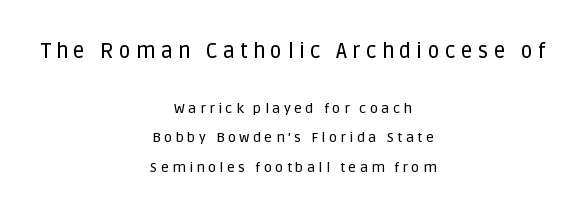
Q: Is the text italic (slanted)? A: No, it is upright.
Q: Is the text underlined? A: No.
Q: How is the paragraph aligned? A: Centered.
Q: Is the spacing between letters normal or unusually wide? A: Unusually wide.
Q: Is the spacing between lines tight, normal or loose? A: Loose.
Q: Which block of text is set in a larger size, the first (top) or the second (bottom)? A: The first (top) one.
